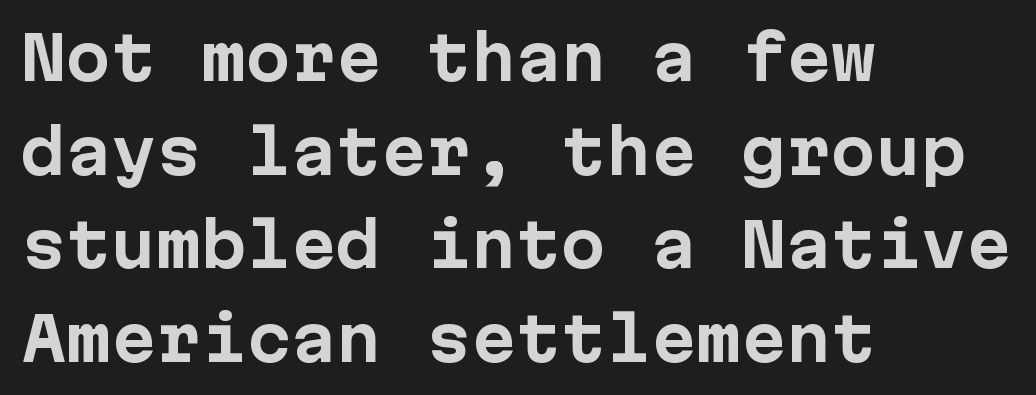
Q: Is the text bold? A: Yes.
Q: Is the text italic (slanted)? A: No, it is upright.
Q: Is the typeface a serif or a sans-serif typeface? A: Sans-serif.
Q: Is the text underlined? A: No.
Q: How is the paragraph aligned? A: Left-aligned.
Q: Is the spacing between letters normal or unusually wide? A: Normal.
Q: Is the spacing between lines tight, normal or loose? A: Normal.
Q: Width (condensed, normal, or wide)? A: Normal.
Q: Stroke contrast? A: Low.
Q: x-height? A: Medium.
Q: Monospaced? A: Yes.
